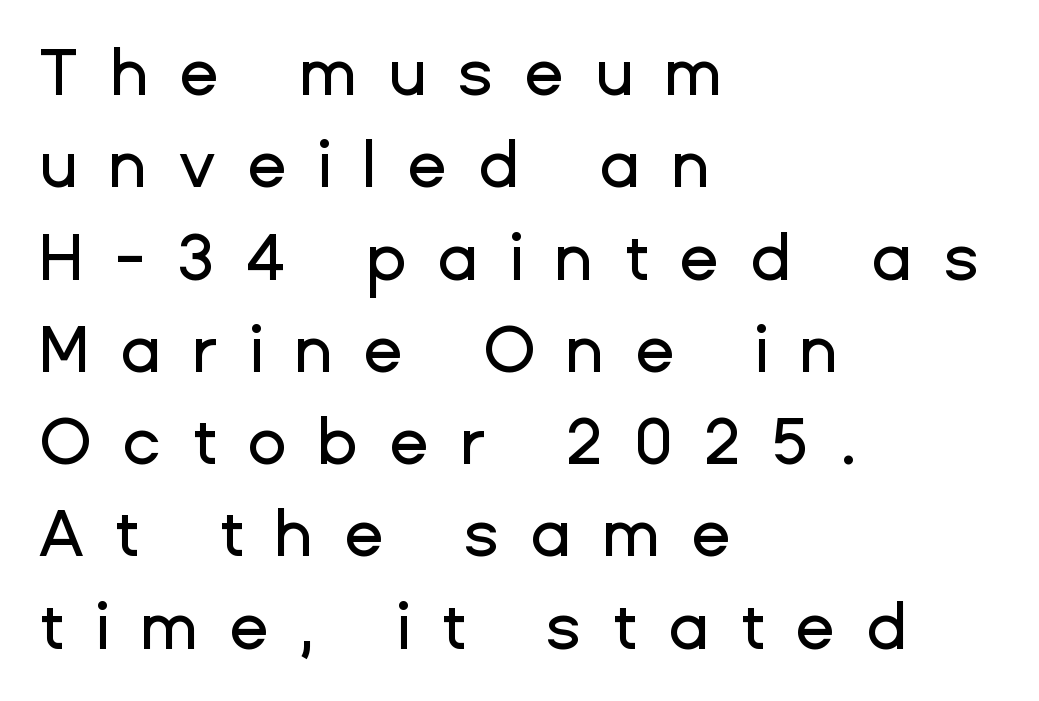
You can tell it's not italic because the verticals are truly vertical. Notice how the passage keeps a crisp vertical edge on the left only. This rendering employs a face without finishing strokes, i.e., a sans-serif. Vertically, the passage feels balanced, rows spaced as you'd expect.
